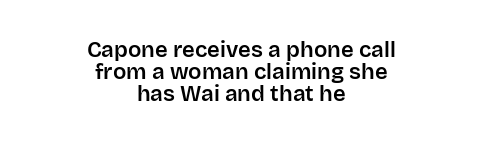
Q: Is the text italic (slanted)? A: No, it is upright.
Q: Is the text underlined? A: No.
Q: How is the paragraph aligned? A: Centered.
Q: Is the spacing between letters normal or unusually wide? A: Normal.
Q: Is the spacing between lines tight, normal or loose? A: Tight.
